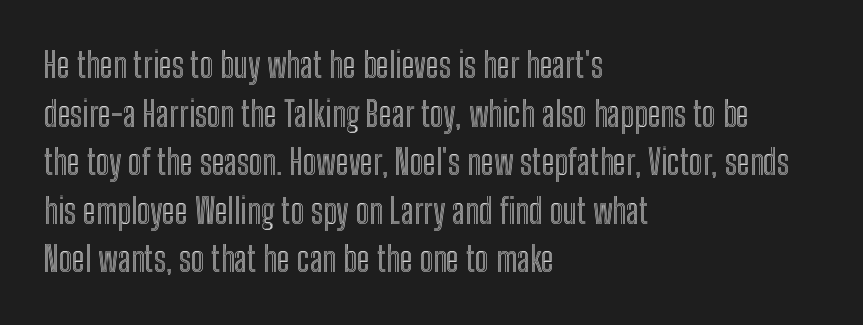
Q: Is the text italic (slanted)? A: No, it is upright.
Q: Is the text underlined? A: No.
Q: How is the paragraph aligned? A: Left-aligned.
Q: Is the spacing between letters normal or unusually wide? A: Normal.
Q: Is the spacing between lines tight, normal or loose? A: Normal.
Q: Width (condensed, normal, or wide)? A: Condensed.
Q: x-height? A: Medium.
Q: Monospaced? A: No.
